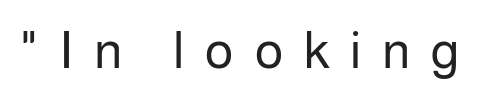
Q: Is the text bold? A: No.
Q: Is the text italic (slanted)? A: No, it is upright.
Q: Is the typeface a serif or a sans-serif typeface? A: Sans-serif.
Q: Is the text underlined? A: No.
Q: Is the spacing between letters normal or unusually wide? A: Unusually wide.
Q: Width (condensed, normal, or wide)? A: Normal.
Q: Stroke contrast? A: Low.
Q: x-height? A: Medium.
Q: Monospaced? A: No.
